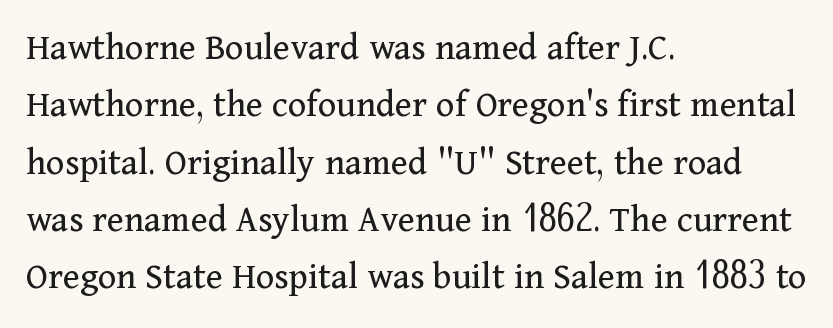
The image shows 39 px regular-weight serif type, upright; set left-aligned, normal line spacing (1.47x), normal letter spacing, not underlined; medium stroke contrast and a medium x-height.
